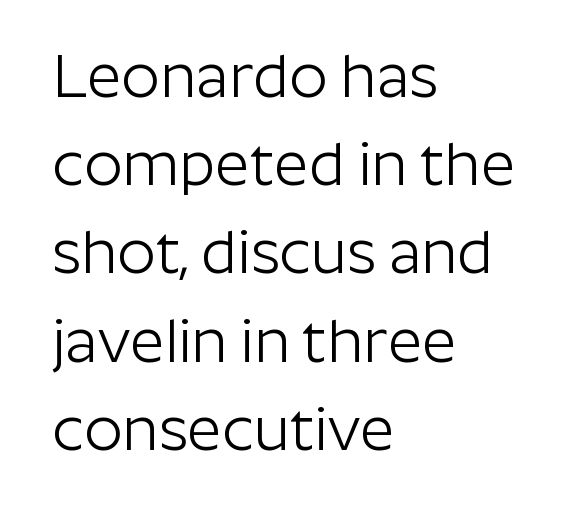
Does extra space separate the letters? No, they use regular spacing. These lines are rendered in a variable-pitch font. Alignment: flush left. Stroke terminals: plain, sans-serif. The lines sit at an ordinary, default distance from one another. No chunkiness to these letters — they're not bold.
